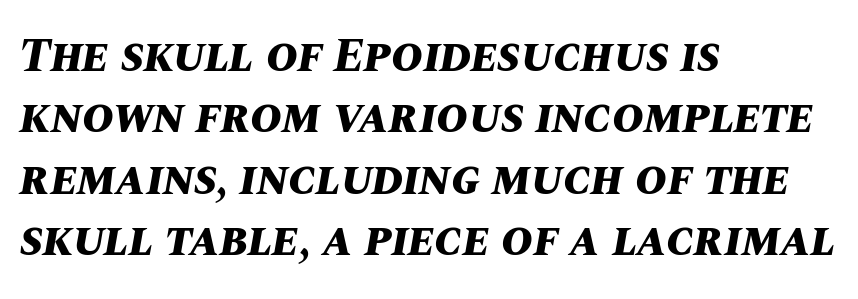
Q: Is the text bold? A: Yes.
Q: Is the text italic (slanted)? A: Yes, it leans right by about 10 degrees.
Q: Is the text underlined? A: No.
Q: How is the paragraph aligned? A: Left-aligned.
Q: Is the spacing between letters normal or unusually wide? A: Normal.
Q: Is the spacing between lines tight, normal or loose? A: Normal.
Q: Width (condensed, normal, or wide)? A: Normal.
Q: Stroke contrast? A: Medium.
Q: x-height? A: Large.
Q: Monospaced? A: No.
